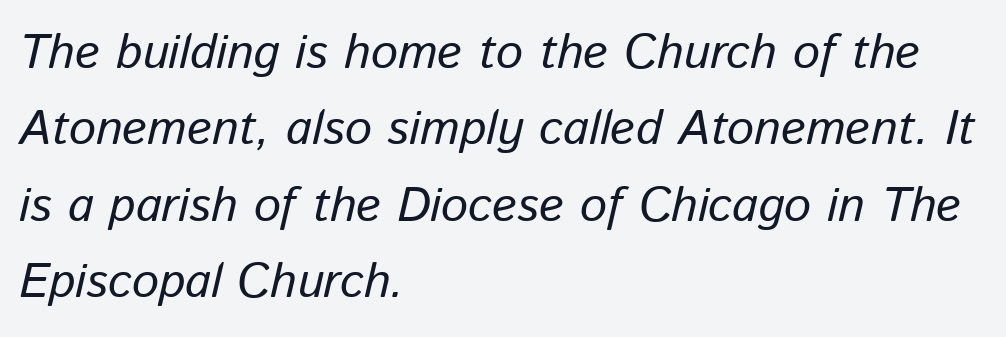
Inter-character spacing is left at the font's built-in metrics. Character widths vary here, with narrow letters taking less room than wide ones. Honestly, there is no underline to notice here at all. Posture: slanted. The characters are drawn with everyday or finer stroke widths.
